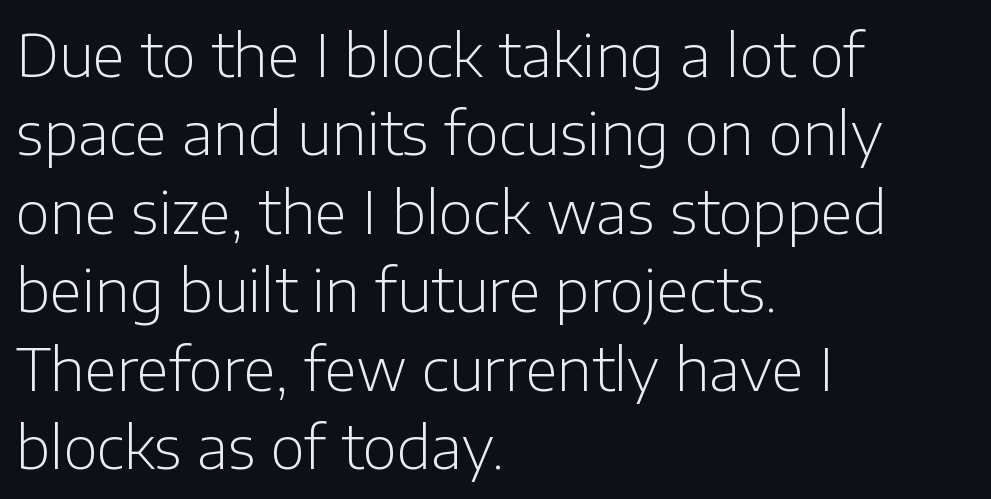
The rendering uses a moderate line-height, typical for paragraphs. What stands out about the letter spacing? Nothing — it is the standard amount. Leftover space on each line is placed entirely after the last word. The passage shown is typed in a proportional face where columns would drift. Posture: vertical. Quick note: underline off.
